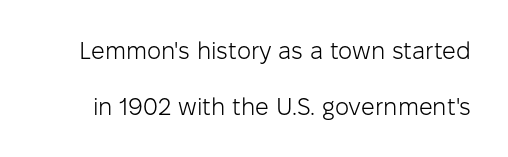
{"italic": "no", "bold": "no", "underline": "no", "line_spacing": "loose", "line_spacing_ratio": 2.32, "letter_spacing": "normal", "letter_spacing_em": 0.0, "glyph_px": 24}
